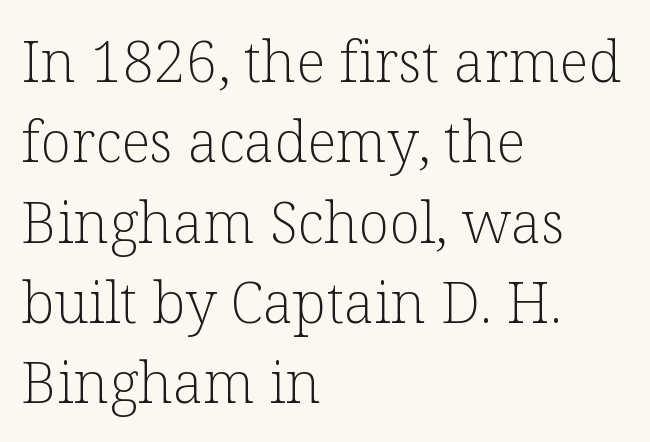
The image shows 57 px light serif type, upright; set left-aligned, normal line spacing (1.41x), normal letter spacing, not underlined; low stroke contrast and a medium x-height.
